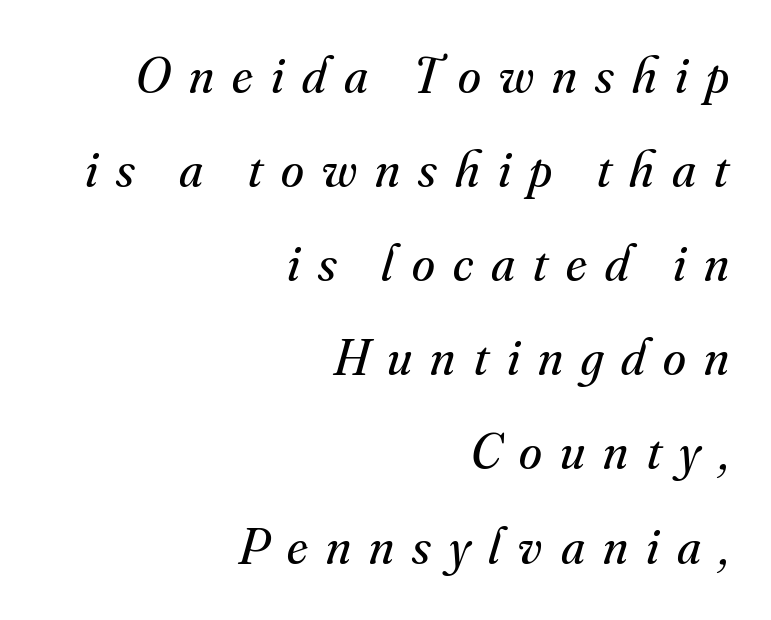
The image shows 52 px regular-weight serif type, italic (leaning right); set right-aligned, line spacing 1.81x, unusually wide letter spacing (+0.35 em), not underlined; medium stroke contrast and a small x-height.
